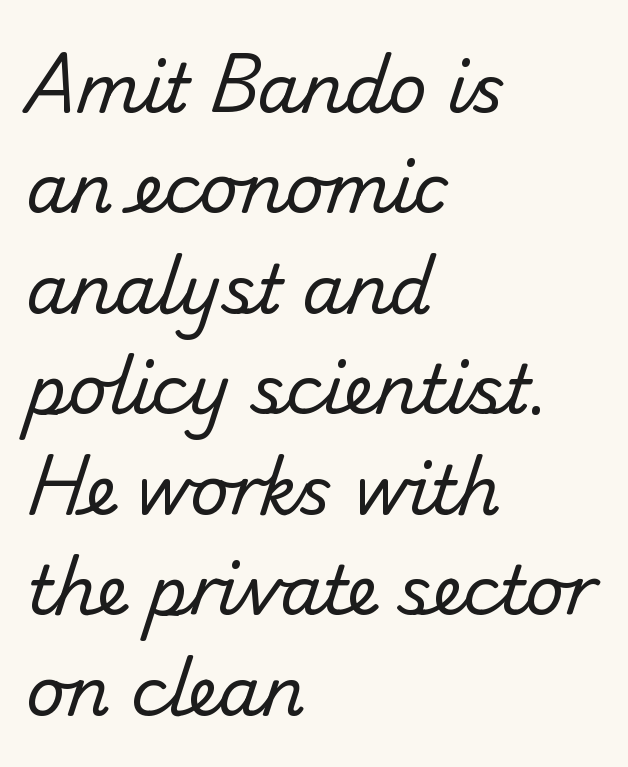
{"serif": "no", "bold": "no", "weight": "regular", "width": "normal", "stroke_contrast": "low", "x_height": "small", "monospaced": "no", "underline": "no", "align": "left", "line_spacing": "normal", "line_spacing_ratio": 1.5, "letter_spacing": "normal", "letter_spacing_em": 0.0, "glyph_px": 67}
